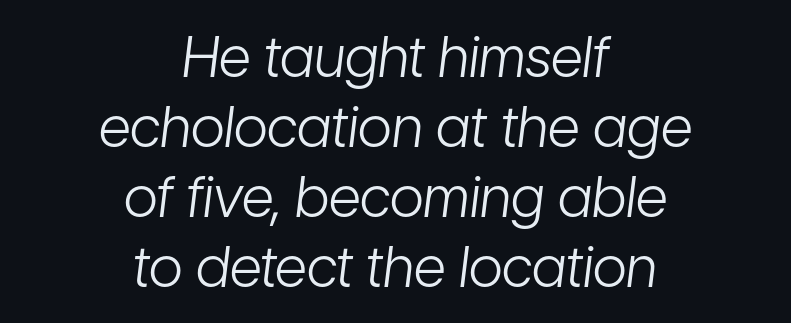
Note the varied advance widths — an 'i' is clearly narrower than an 'm'. On a weight scale, this lands at 450 or below. These lines stack symmetrically, like a column narrowing and widening about its center. The rendering uses a moderate line-height, typical for paragraphs. The rendering keeps characters at their native spacing. The text carries the slant typical of an italic or oblique font.
